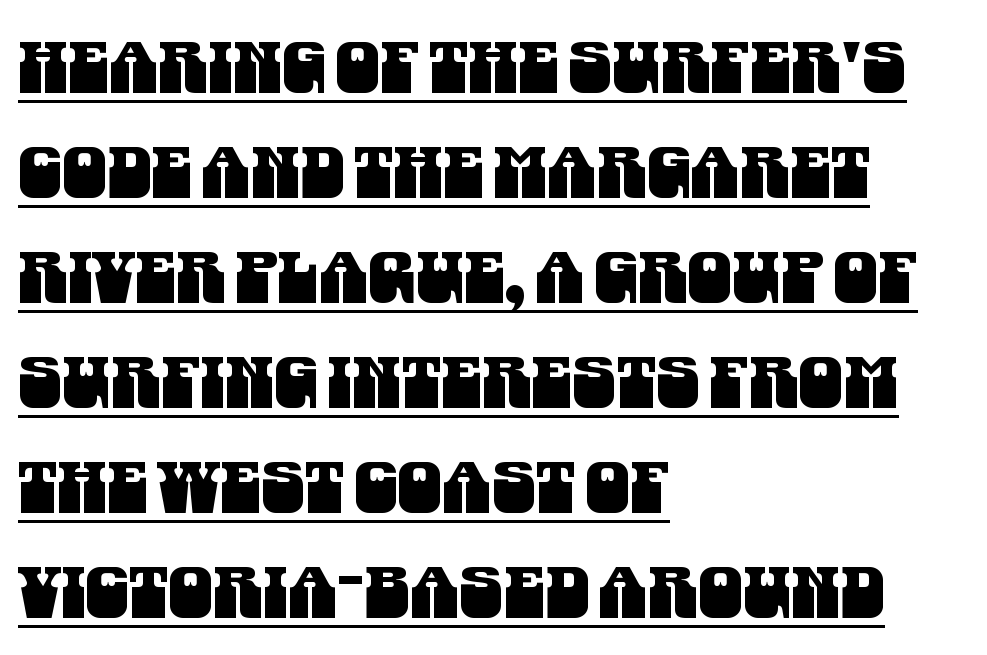
The image shows 71 px condensed sans-serif type; set left-aligned, normal line spacing (1.48x), normal letter spacing, underlined; medium stroke contrast and a large x-height.
